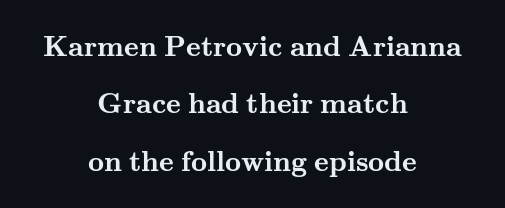
Default kerning and tracking; the words read as compact shapes. Quick note: not italic, upright. Regarding leading, the lines here are spaced well apart. Note the varied advance widths — an 'i' is clearly narrower than an 'm'. Unmarked baselines from the first word to the last.
